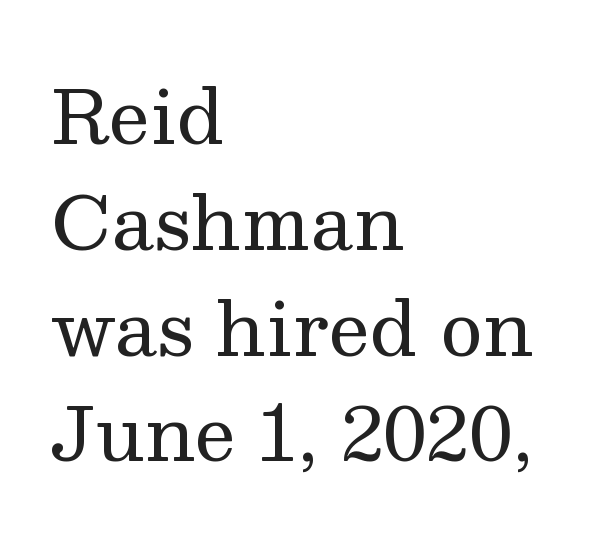
The image shows 74 px regular-weight serif type, upright; set left-aligned, normal line spacing (1.43x), normal letter spacing, not underlined; medium stroke contrast and a medium x-height.
